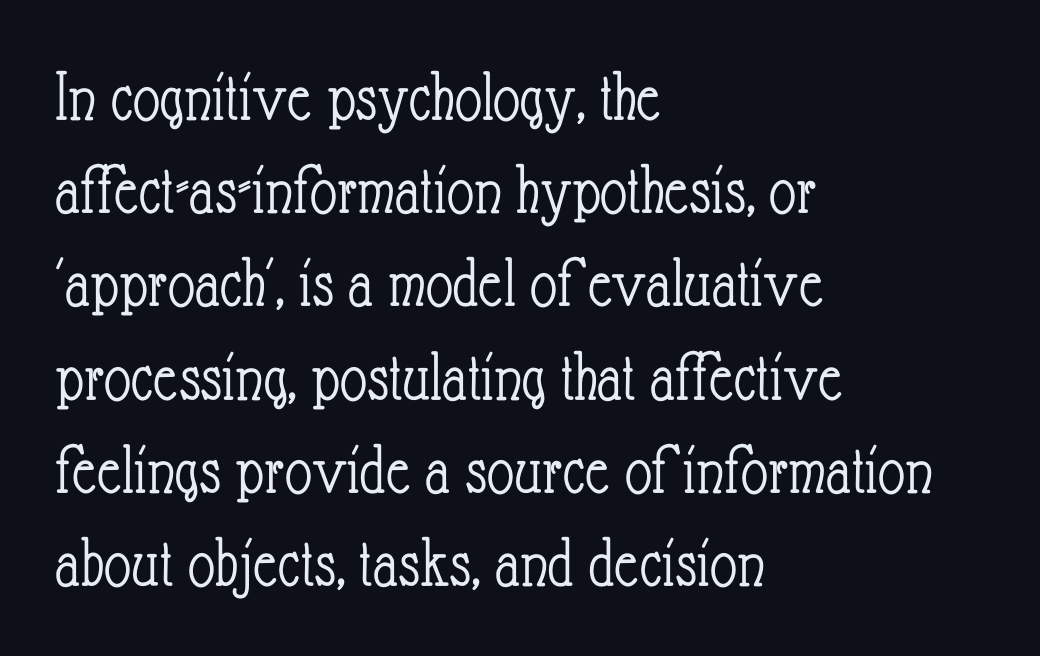
The image shows 74 px light, condensed type, upright; set left-aligned, normal line spacing (1.26x), normal letter spacing, not underlined; low stroke contrast and a small x-height.
